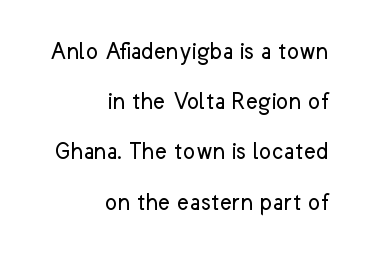
{"italic": "no", "bold": "no", "underline": "no", "align": "right", "line_spacing": "loose", "line_spacing_ratio": 1.93, "letter_spacing": "normal", "letter_spacing_em": 0.0, "glyph_px": 26}
